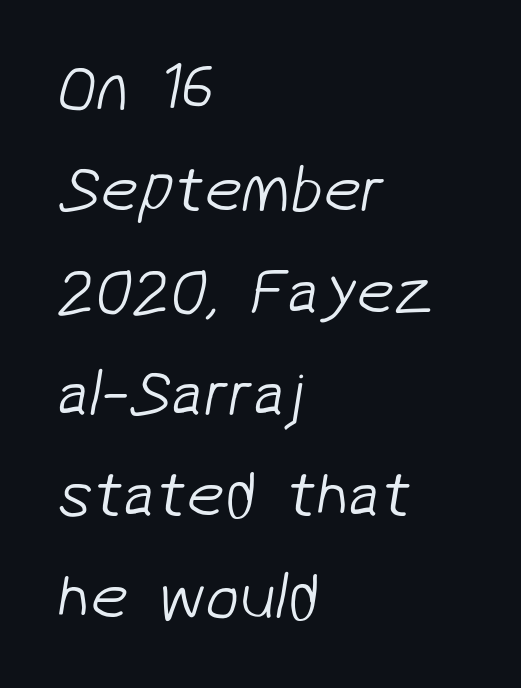
The image shows 67 px light sans-serif type; set left-aligned, normal line spacing (1.52x), normal letter spacing, not underlined; low stroke contrast and a medium x-height.
